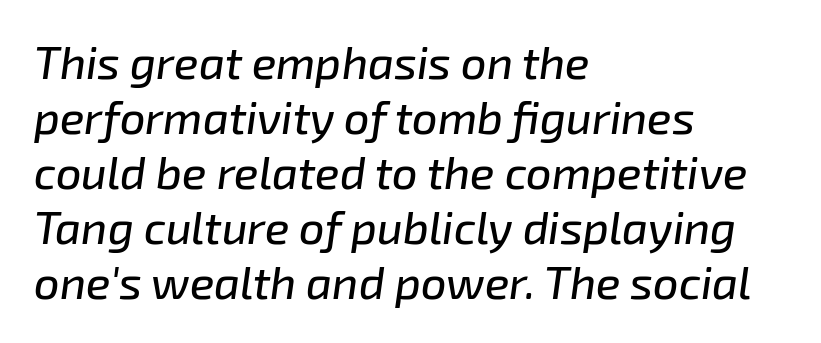
The image shows 45 px text type, italic (leaning right); set left-aligned, line spacing 1.22x, normal letter spacing, not underlined; low stroke contrast and a medium x-height.
